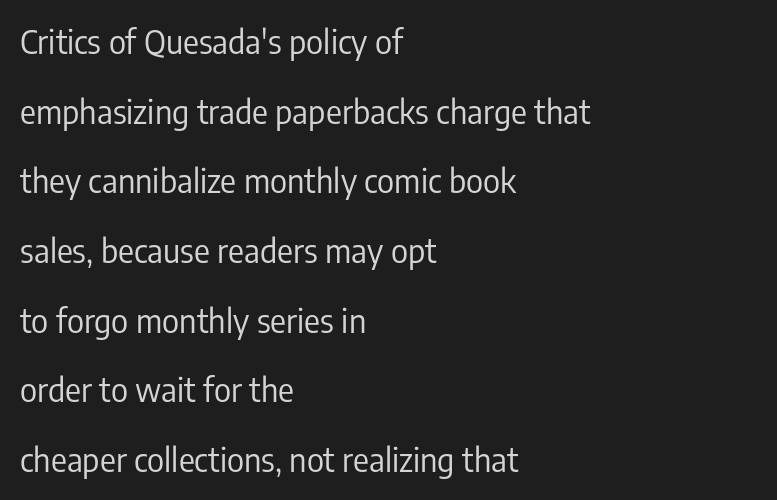
{"serif": "no", "italic": "no", "bold": "no", "weight": "regular", "width": "condensed", "stroke_contrast": "low", "x_height": "medium", "monospaced": "no", "underline": "no", "align": "left", "line_spacing": "loose", "line_spacing_ratio": 2.11, "letter_spacing": "normal", "letter_spacing_em": 0.0, "glyph_px": 33}
